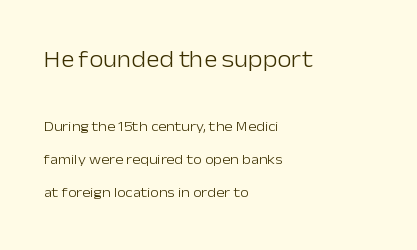
The image shows 23 px text type, upright; set left-aligned, loose line spacing (2.37x), normal letter spacing, not underlined; the first (top) block is 1.64x larger.
